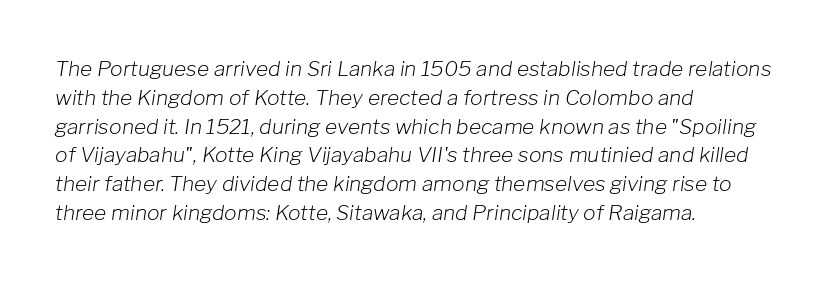
Q: Is the text bold? A: No.
Q: Is the text italic (slanted)? A: Yes, it leans right by about 8 degrees.
Q: Is the text underlined? A: No.
Q: How is the paragraph aligned? A: Left-aligned.
Q: Is the spacing between letters normal or unusually wide? A: Normal.
Q: Is the spacing between lines tight, normal or loose? A: Normal.
